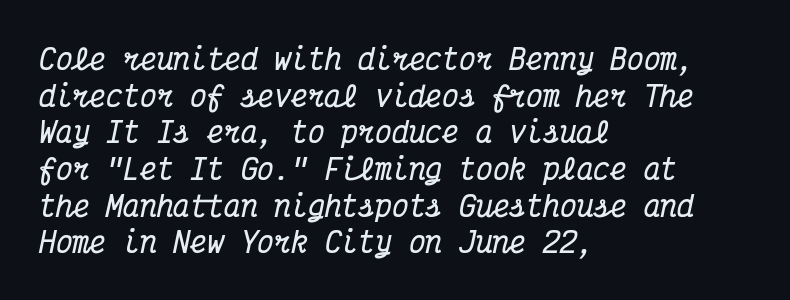
Q: Is the text bold? A: Yes.
Q: Is the text italic (slanted)? A: Yes, it leans right by about 12 degrees.
Q: Is the typeface a serif or a sans-serif typeface? A: Serif.
Q: Is the text underlined? A: No.
Q: How is the paragraph aligned? A: Left-aligned.
Q: Is the spacing between letters normal or unusually wide? A: Normal.
Q: Is the spacing between lines tight, normal or loose? A: Normal.
Q: Width (condensed, normal, or wide)? A: Condensed.
Q: Stroke contrast? A: Medium.
Q: x-height? A: Medium.
Q: Monospaced? A: Yes.
